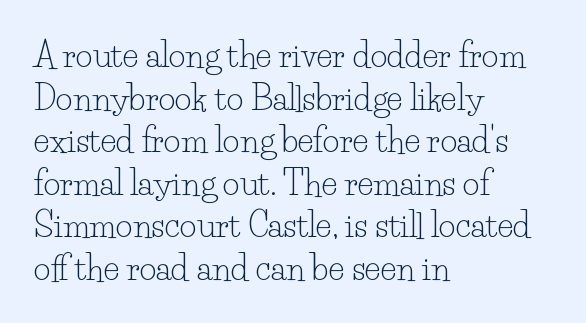
{"serif": "yes", "italic": "no", "bold": "no", "weight": "light", "width": "normal", "stroke_contrast": "low", "x_height": "small", "monospaced": "no", "underline": "no", "align": "left", "line_spacing": "normal", "line_spacing_ratio": 1.29, "letter_spacing": "normal", "letter_spacing_em": 0.0, "glyph_px": 33}
